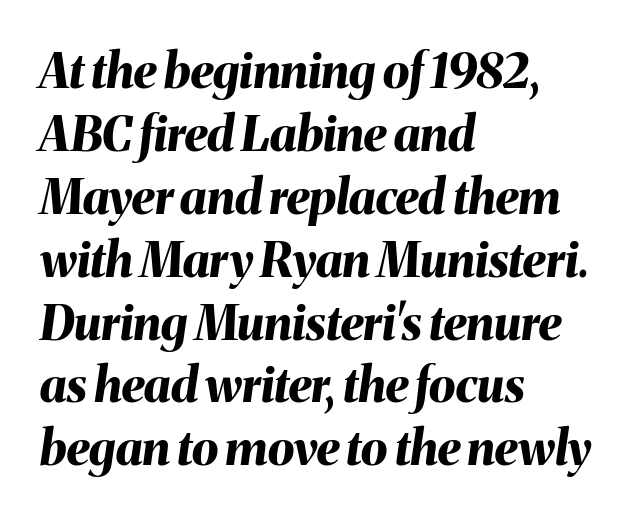
{"italic": "yes", "lean": "right", "slant_degrees": 8, "bold": "yes", "weight": "bold", "width": "normal", "stroke_contrast": "medium", "x_height": "medium", "monospaced": "no", "underline": "no", "align": "left", "line_spacing": "normal", "line_spacing_ratio": 1.31, "letter_spacing": "normal", "letter_spacing_em": 0.0, "glyph_px": 48}
